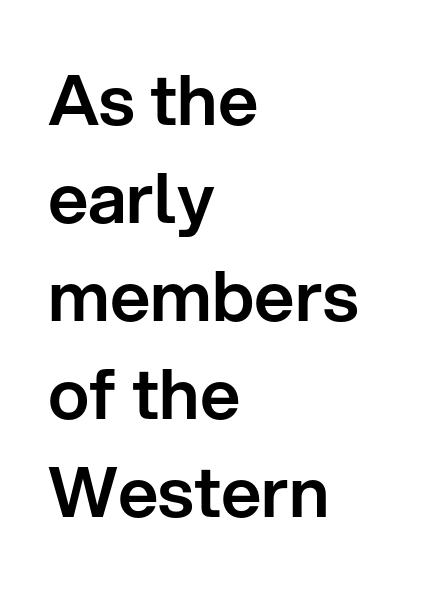
Q: Is the text italic (slanted)? A: No, it is upright.
Q: Is the typeface a serif or a sans-serif typeface? A: Sans-serif.
Q: Is the text underlined? A: No.
Q: How is the paragraph aligned? A: Left-aligned.
Q: Is the spacing between letters normal or unusually wide? A: Normal.
Q: Is the spacing between lines tight, normal or loose? A: Normal.
Q: Width (condensed, normal, or wide)? A: Normal.
Q: Stroke contrast? A: Low.
Q: x-height? A: Medium.
Q: Monospaced? A: No.
